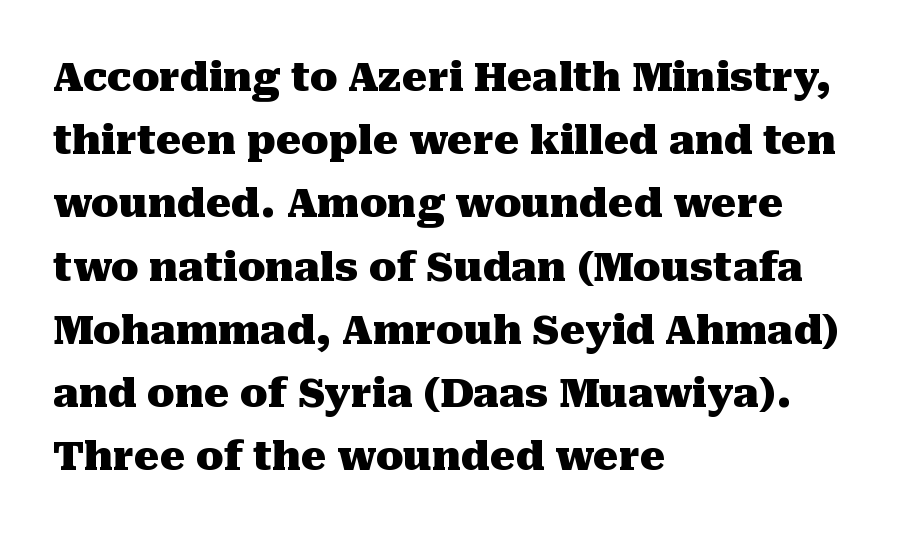
Leftover space on each line is placed entirely after the last word. The font is running at its bold setting. Nobody touched the tracking dial on this one. This sample has the flowing, uneven cadence of proportional lettering.
